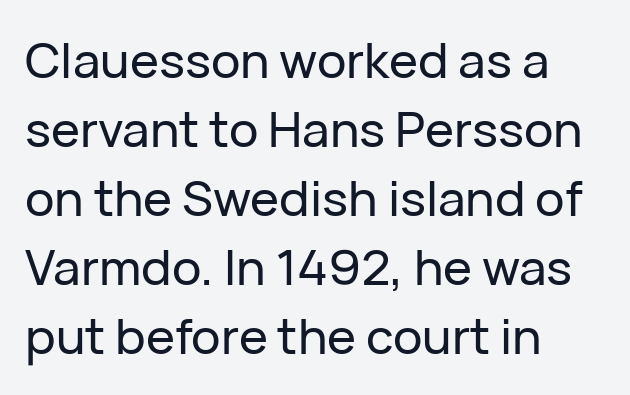
{"serif": "no", "italic": "no", "width": "normal", "stroke_contrast": "low", "x_height": "medium", "monospaced": "no", "underline": "no", "align": "left", "line_spacing": "normal", "line_spacing_ratio": 1.41, "letter_spacing": "normal", "letter_spacing_em": 0.0, "glyph_px": 49}
